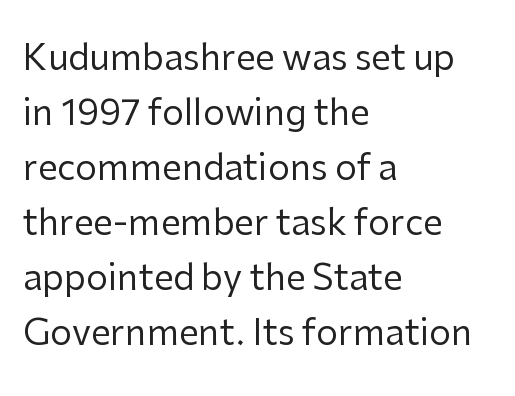
{"serif": "no", "italic": "no", "bold": "no", "weight": "regular", "width": "normal", "stroke_contrast": "low", "x_height": "medium", "monospaced": "no", "underline": "no", "align": "left", "line_spacing": "normal", "line_spacing_ratio": 1.57, "letter_spacing": "normal", "letter_spacing_em": 0.0, "glyph_px": 35}
